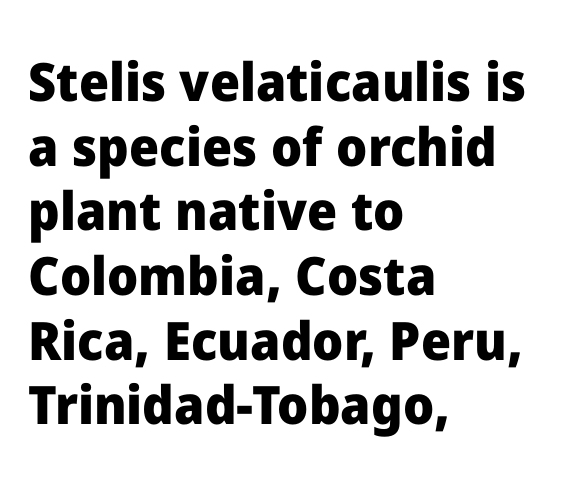
Q: Is the text bold? A: Yes.
Q: Is the text italic (slanted)? A: No, it is upright.
Q: Is the typeface a serif or a sans-serif typeface? A: Sans-serif.
Q: Is the text underlined? A: No.
Q: How is the paragraph aligned? A: Left-aligned.
Q: Is the spacing between letters normal or unusually wide? A: Normal.
Q: Width (condensed, normal, or wide)? A: Normal.
Q: Stroke contrast? A: Low.
Q: x-height? A: Medium.
Q: Monospaced? A: No.
